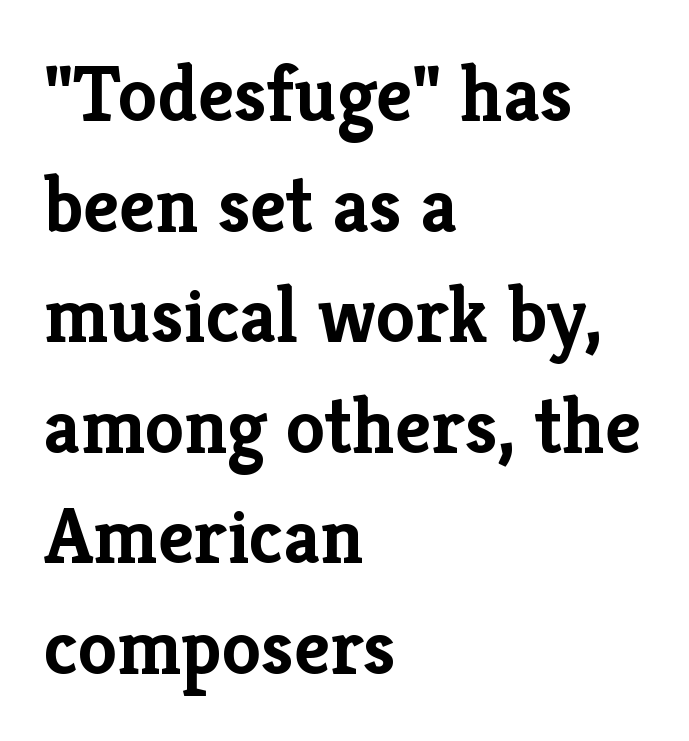
Q: Is the text bold? A: Yes.
Q: Is the text italic (slanted)? A: No, it is upright.
Q: Is the typeface a serif or a sans-serif typeface? A: Serif.
Q: Is the text underlined? A: No.
Q: How is the paragraph aligned? A: Left-aligned.
Q: Is the spacing between letters normal or unusually wide? A: Normal.
Q: Is the spacing between lines tight, normal or loose? A: Normal.
Q: Width (condensed, normal, or wide)? A: Normal.
Q: Stroke contrast? A: Low.
Q: x-height? A: Medium.
Q: Monospaced? A: No.
